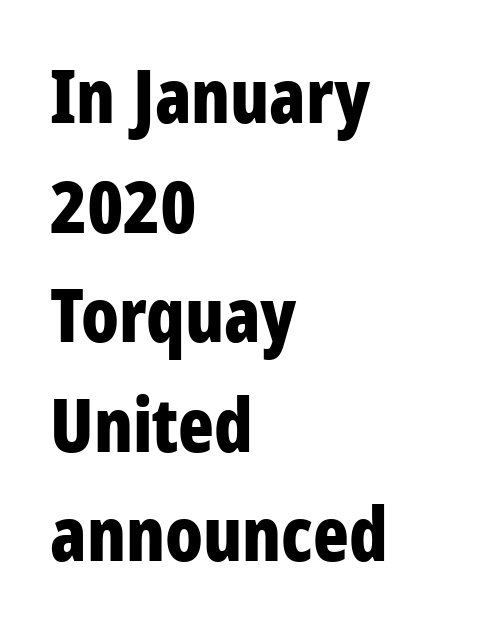
Vertical spacing — default. Stroke thickness is high; the sample reads as a true bold. The specimen reads as upright at a glance. Tracking value appears to be zero — textbook default spacing. The passage shown is typed in a proportional face where columns would drift. Compared with a centered layout, this one pins lines to the left instead.
